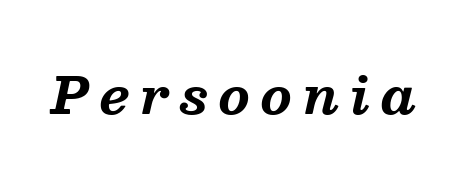
The characters look thick and weighty, a clear bold. Do the characters align in a grid? No, the font is proportional. Any mark beneath the type? The region is blank. There's an unmistakable incline to the writing here. These lines have a slow, spaced-out rhythm from letter to letter. Typographically, this falls in the serif category.
